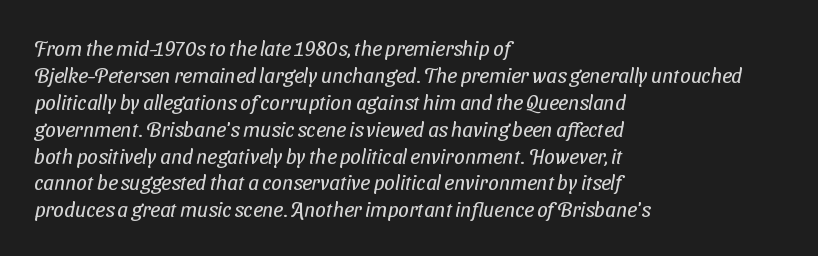
Letters have the restrained weight of plain body copy at most. The letters sit at their default tracking, neither squeezed nor spread. One-word summary of the alignment: left. Descenders hang freely into open space.
